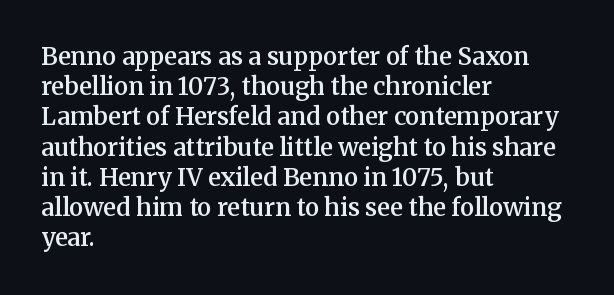
These lines are set flush left with a ragged right edge. Reading down the column, the eye jumps a familiar distance to each next line. The face used here is a semibold: visibly heavier than regular, lighter than bold. The specimen omits any rule beneath the text block's lines. Spacing between characters is what you'd get straight out of the box.
